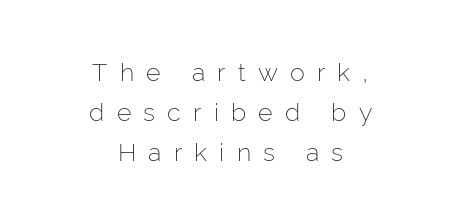
Regular leading. Someone cranked the tracking dial way up on this one. The string is rendered with underlining switched off. Teacher's note: observe the equal gaps on both sides — that is centered alignment. The font sits on the lighter half of the weight spectrum, regular included.
